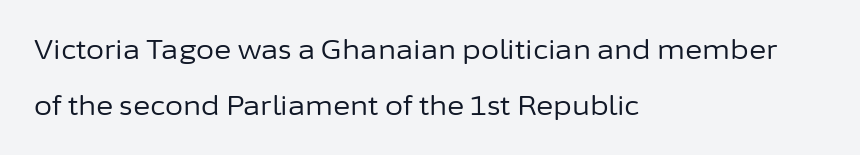
Stems and bowls with no extra thickness — not bold. The specimen reads as upright at a glance. Honestly, the rows look like they've been pulled way apart. The gaps between neighbouring characters are ordinary and unremarkable. Horizontally, the lines are justified to the leading edge only. Has an underline been added? It has not.
